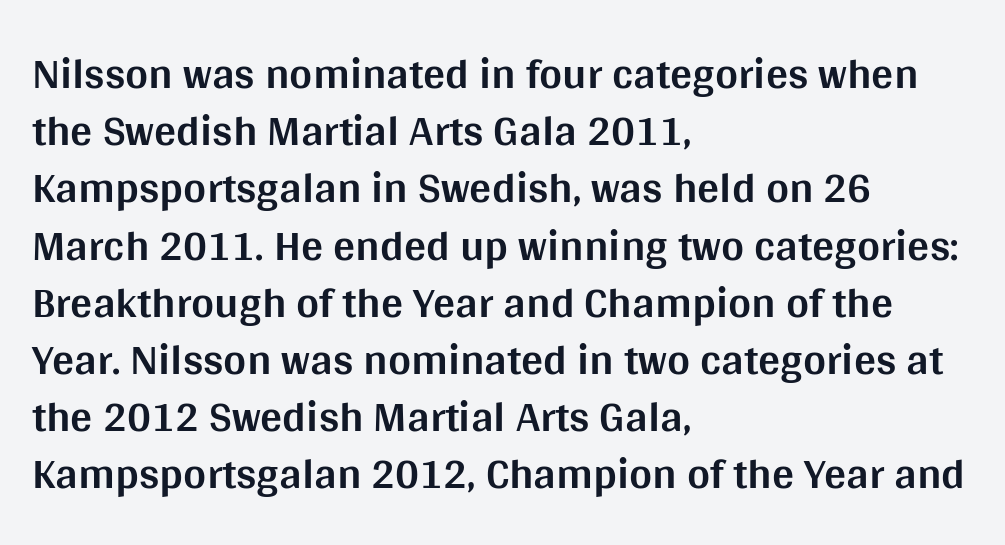
The image shows 44 px bold sans-serif type, upright; set left-aligned, normal line spacing (1.3x), normal letter spacing, not underlined; medium stroke contrast and a large x-height.
